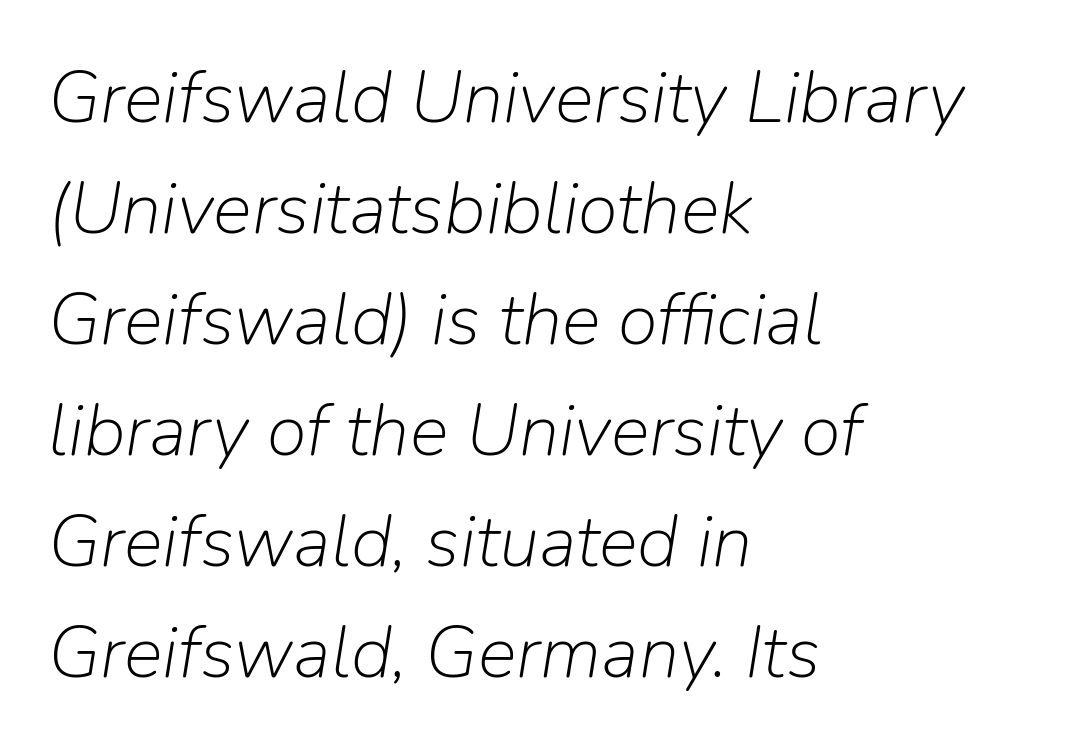
The image shows 73 px light type, italic (leaning right); set left-aligned, normal line spacing (1.52x), normal letter spacing, not underlined; low stroke contrast and a medium x-height.
